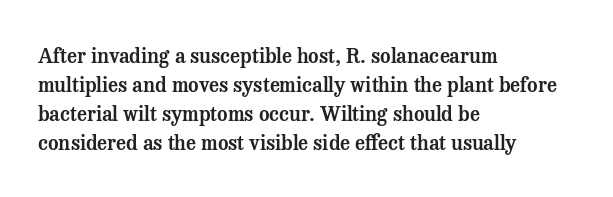
Q: Is the text italic (slanted)? A: No, it is upright.
Q: Is the text underlined? A: No.
Q: How is the paragraph aligned? A: Left-aligned.
Q: Is the spacing between letters normal or unusually wide? A: Normal.
Q: Is the spacing between lines tight, normal or loose? A: Normal.
